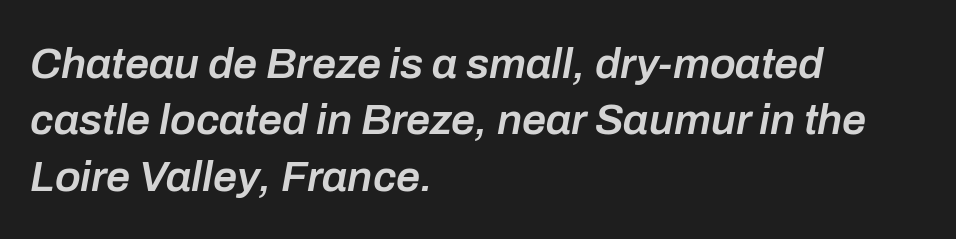
The image shows 43 px semibold type, italic (leaning right); set left-aligned, normal line spacing (1.31x), normal letter spacing, not underlined; low stroke contrast and a medium x-height.
